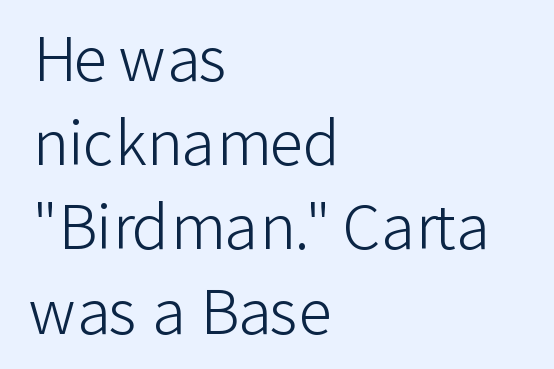
{"serif": "no", "italic": "no", "bold": "no", "weight": "light", "width": "normal", "stroke_contrast": "low", "x_height": "medium", "monospaced": "no", "underline": "no", "align": "left", "line_spacing": "normal", "line_spacing_ratio": 1.38, "letter_spacing": "normal", "letter_spacing_em": 0.0, "glyph_px": 61}
